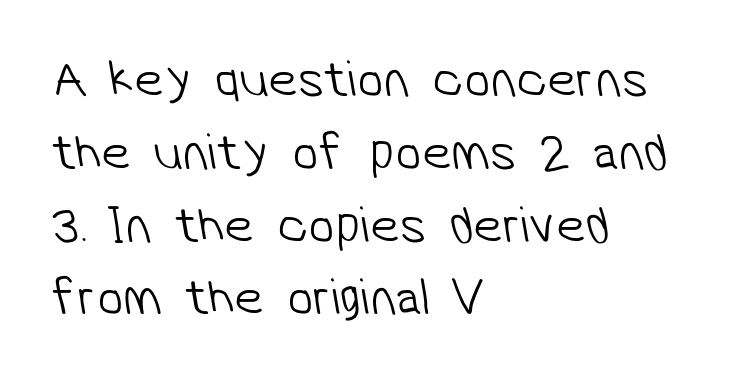
Q: Is the text bold? A: No.
Q: Is the typeface a serif or a sans-serif typeface? A: Sans-serif.
Q: Is the text underlined? A: No.
Q: How is the paragraph aligned? A: Left-aligned.
Q: Is the spacing between letters normal or unusually wide? A: Normal.
Q: Is the spacing between lines tight, normal or loose? A: Normal.
Q: Width (condensed, normal, or wide)? A: Normal.
Q: Stroke contrast? A: Low.
Q: x-height? A: Medium.
Q: Monospaced? A: No.
